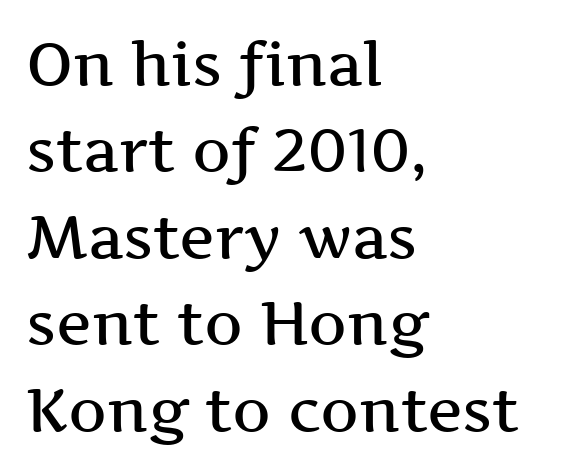
The image shows 60 px semibold, wide serif type, upright; set left-aligned, normal line spacing (1.44x), normal letter spacing, not underlined; medium stroke contrast and a medium x-height.
